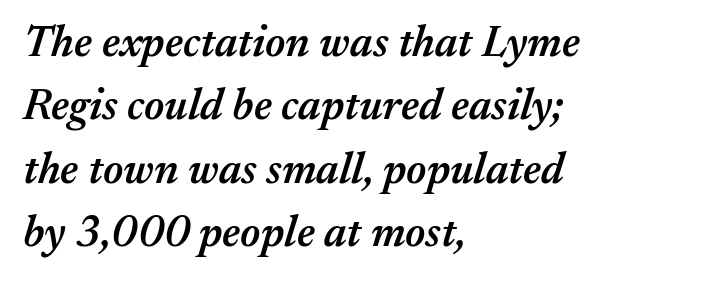
{"italic": "yes", "lean": "right", "slant_degrees": 17, "bold": "semi", "weight": "semibold", "width": "normal", "stroke_contrast": "medium", "x_height": "medium", "monospaced": "no", "underline": "no", "align": "left", "line_spacing": "normal", "line_spacing_ratio": 1.44, "letter_spacing": "normal", "letter_spacing_em": 0.0, "glyph_px": 44}
